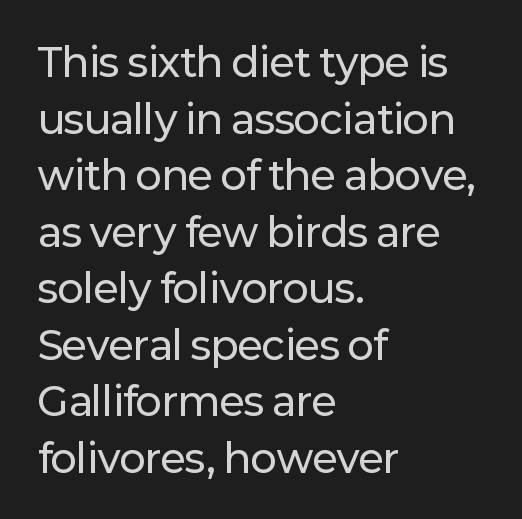
{"serif": "no", "italic": "no", "width": "normal", "stroke_contrast": "low", "x_height": "medium", "monospaced": "no", "underline": "no", "align": "left", "line_spacing": "normal", "line_spacing_ratio": 1.45, "letter_spacing": "normal", "letter_spacing_em": 0.0, "glyph_px": 39}
